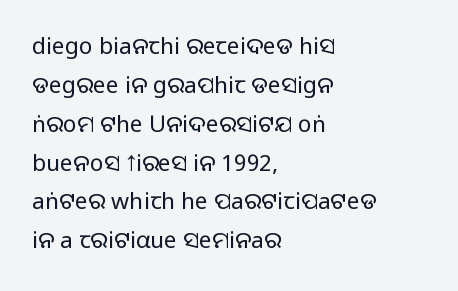
{"italic": "no", "underline": "no", "align": "left", "line_spacing": "normal", "line_spacing_ratio": 1.69, "letter_spacing": "normal", "letter_spacing_em": 0.0, "glyph_px": 23}
